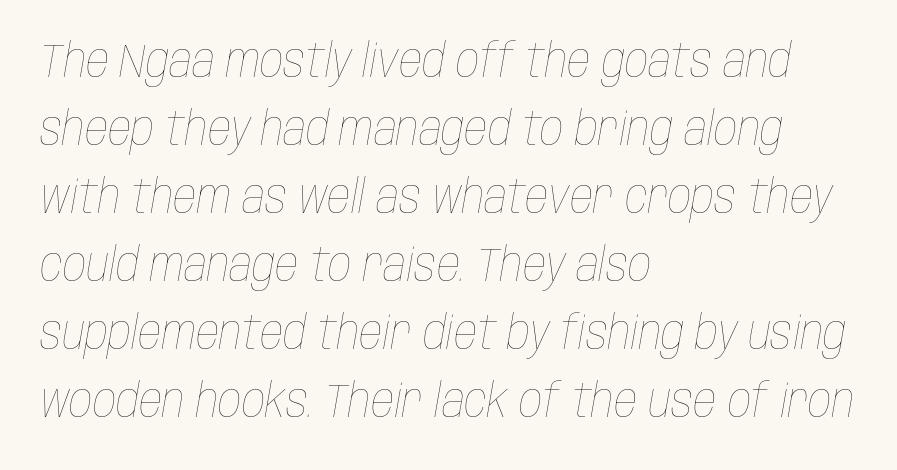
Any mark beneath the type? The region is blank. The tracking reads as untouched default to a designer's eye. Stroke mass is kept to a normal reading level or below. Proportional: the letters do not fall into vertical columns. Yep, that's italic — everything's leaning.
